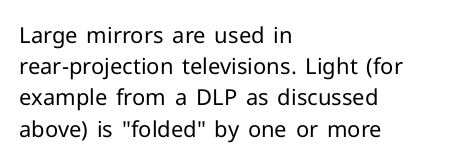
Every row of glyphs begins at an identical x-position on the left. The typesetting does not lean heavy: it is not bold. One glance says typical: line gaps are just what's usual. Underlining? Definitely not there.
